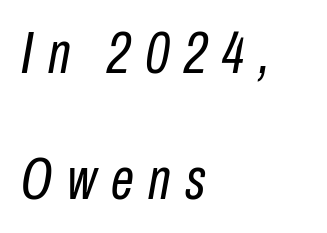
Q: Is the text bold? A: No.
Q: Is the text italic (slanted)? A: Yes, it leans right by about 10 degrees.
Q: Is the text underlined? A: No.
Q: How is the paragraph aligned? A: Left-aligned.
Q: Is the spacing between letters normal or unusually wide? A: Unusually wide.
Q: Is the spacing between lines tight, normal or loose? A: Loose.
Q: Width (condensed, normal, or wide)? A: Condensed.
Q: Stroke contrast? A: Low.
Q: x-height? A: Medium.
Q: Monospaced? A: No.
